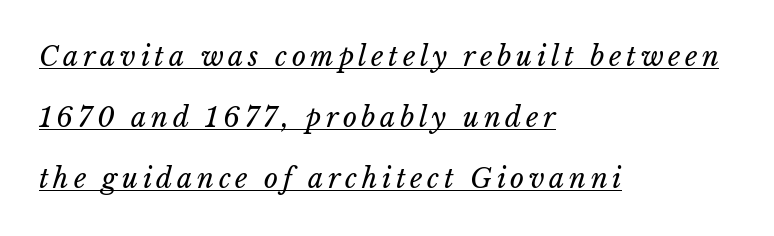
Students, observe the line beneath the letters — that is underlining. Summary of vertical rhythm: relaxed, with wide interline spacing. Rendered with sloped, italic letterforms. The ragged edge is on the right, which tells us the setting is flush left.
